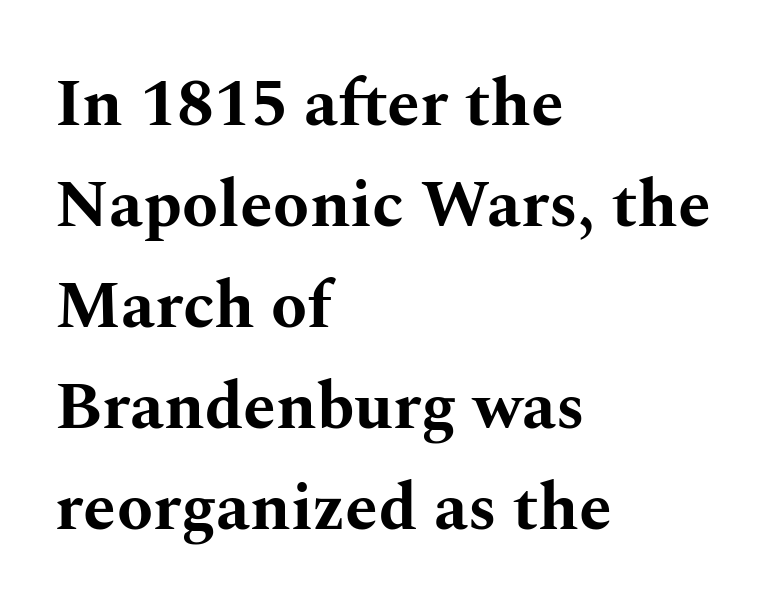
Q: Is the text bold? A: Yes.
Q: Is the text italic (slanted)? A: No, it is upright.
Q: Is the typeface a serif or a sans-serif typeface? A: Serif.
Q: Is the text underlined? A: No.
Q: How is the paragraph aligned? A: Left-aligned.
Q: Is the spacing between letters normal or unusually wide? A: Normal.
Q: Is the spacing between lines tight, normal or loose? A: Normal.
Q: Width (condensed, normal, or wide)? A: Wide.
Q: Stroke contrast? A: Medium.
Q: x-height? A: Medium.
Q: Monospaced? A: No.
